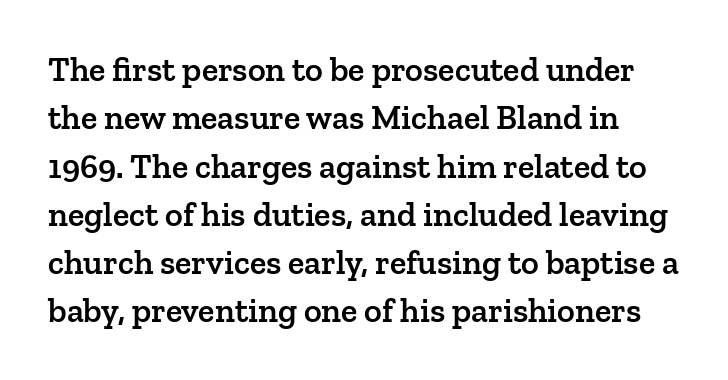
The image shows 34 px semibold serif type, upright; set normal line spacing (1.42x), normal letter spacing, not underlined; low stroke contrast and a medium x-height.
